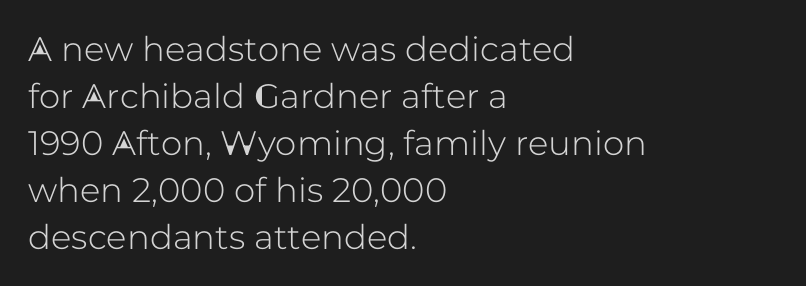
The designer left line spacing at the default. Think of a printed novel: that variable character pitch is what you see here. Ordinary non-slanted type is in use. Words float on clear page, feet unadorned.
